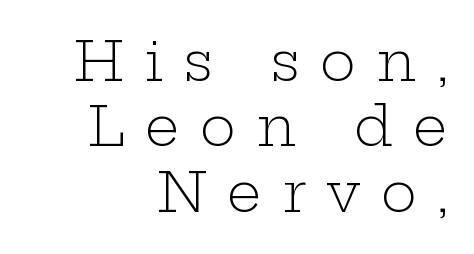
Q: Is the text bold? A: No.
Q: Is the text italic (slanted)? A: No, it is upright.
Q: Is the typeface a serif or a sans-serif typeface? A: Serif.
Q: Is the text underlined? A: No.
Q: How is the paragraph aligned? A: Right-aligned.
Q: Is the spacing between letters normal or unusually wide? A: Unusually wide.
Q: Width (condensed, normal, or wide)? A: Wide.
Q: Stroke contrast? A: Low.
Q: x-height? A: Medium.
Q: Monospaced? A: No.
